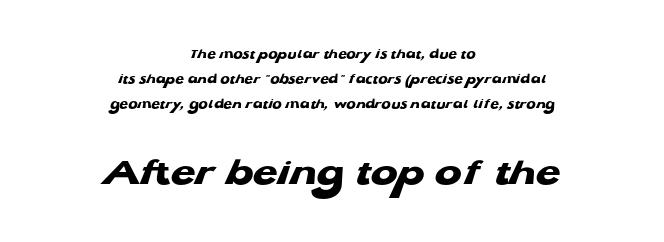
{"serif": "no", "bold": "yes", "weight": "heavy", "width": "wide", "stroke_contrast": "low", "x_height": "medium", "monospaced": "no", "underline": "no", "align": "center", "line_spacing_ratio": 1.79, "letter_spacing": "normal", "letter_spacing_em": 0.0, "larger_block": "second", "size_ratio": 2.86, "glyph_px": 40}
